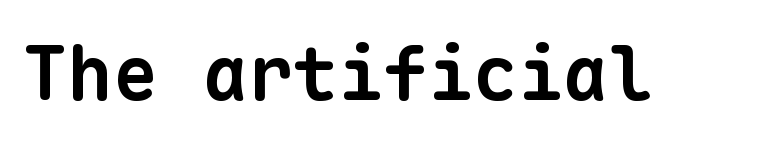
{"serif": "no", "bold": "yes", "weight": "bold", "width": "normal", "stroke_contrast": "low", "x_height": "medium", "monospaced": "yes", "underline": "no", "letter_spacing": "normal", "letter_spacing_em": 0.0, "glyph_px": 75}
